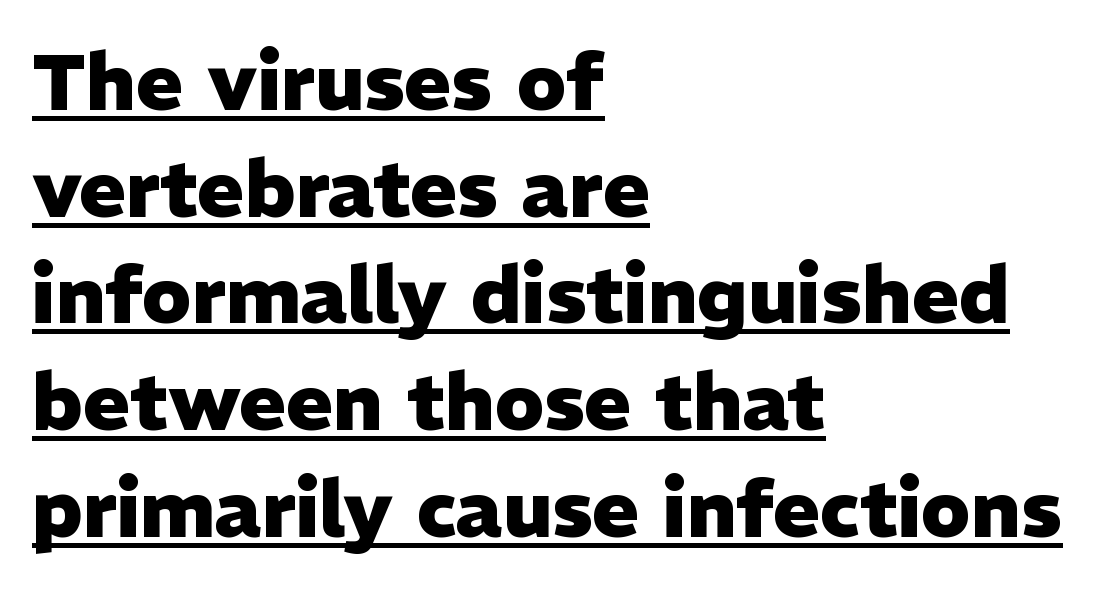
The image shows 79 px heavy sans-serif type, upright; set left-aligned, normal line spacing (1.35x), normal letter spacing, underlined; low stroke contrast and a medium x-height.
